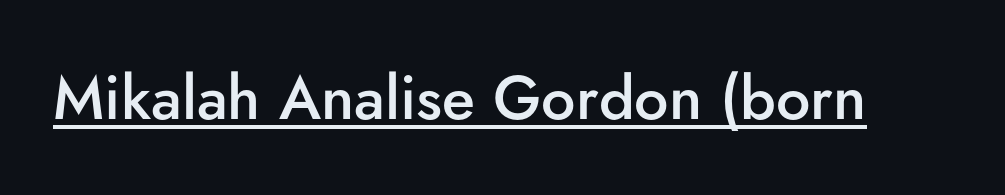
{"serif": "no", "italic": "no", "bold": "semi", "weight": "semibold", "width": "normal", "stroke_contrast": "low", "x_height": "small", "monospaced": "no", "underline": "yes", "letter_spacing": "normal", "letter_spacing_em": 0.0, "glyph_px": 61}
